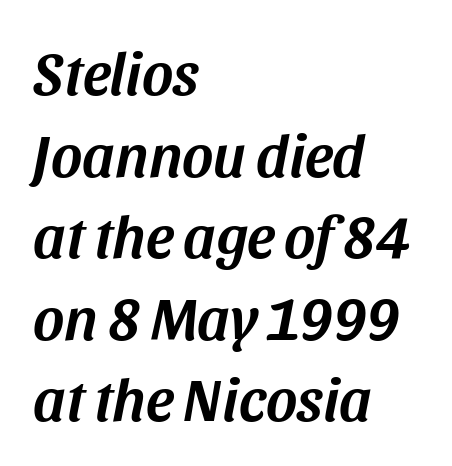
Q: Is the text italic (slanted)? A: Yes, it leans right by about 11 degrees.
Q: Is the text underlined? A: No.
Q: How is the paragraph aligned? A: Left-aligned.
Q: Is the spacing between letters normal or unusually wide? A: Normal.
Q: Is the spacing between lines tight, normal or loose? A: Normal.
Q: Width (condensed, normal, or wide)? A: Normal.
Q: Stroke contrast? A: Medium.
Q: x-height? A: Large.
Q: Monospaced? A: No.
